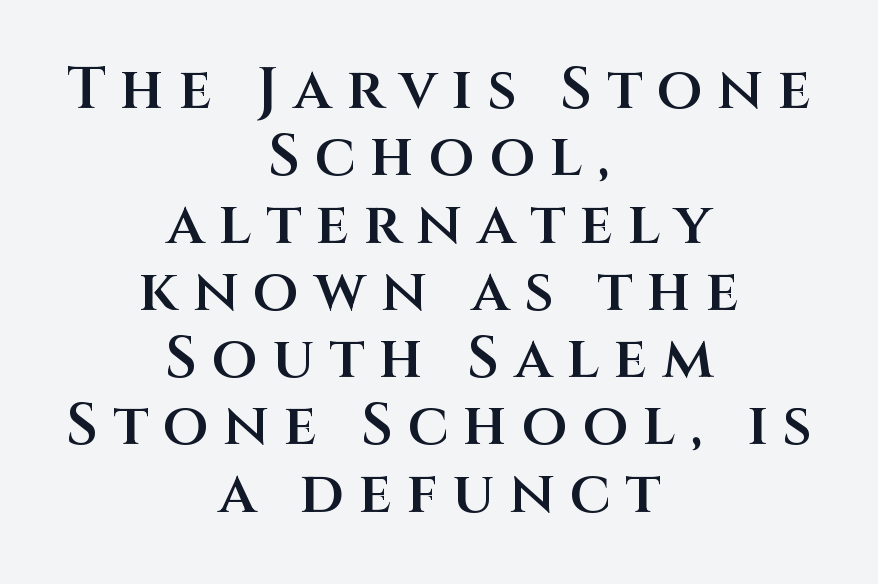
Q: Is the text bold? A: Semi-bold.
Q: Is the text italic (slanted)? A: No, it is upright.
Q: Is the typeface a serif or a sans-serif typeface? A: Sans-serif.
Q: Is the text underlined? A: No.
Q: How is the paragraph aligned? A: Centered.
Q: Is the spacing between letters normal or unusually wide? A: Unusually wide.
Q: Is the spacing between lines tight, normal or loose? A: Tight.
Q: Width (condensed, normal, or wide)? A: Normal.
Q: Stroke contrast? A: Medium.
Q: x-height? A: Large.
Q: Monospaced? A: No.
